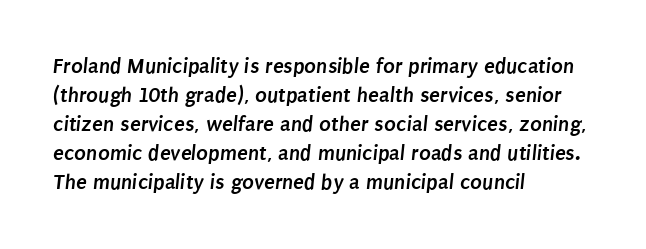
The image shows 22 px bold type; set left-aligned, normal line spacing (1.32x), normal letter spacing, not underlined.
